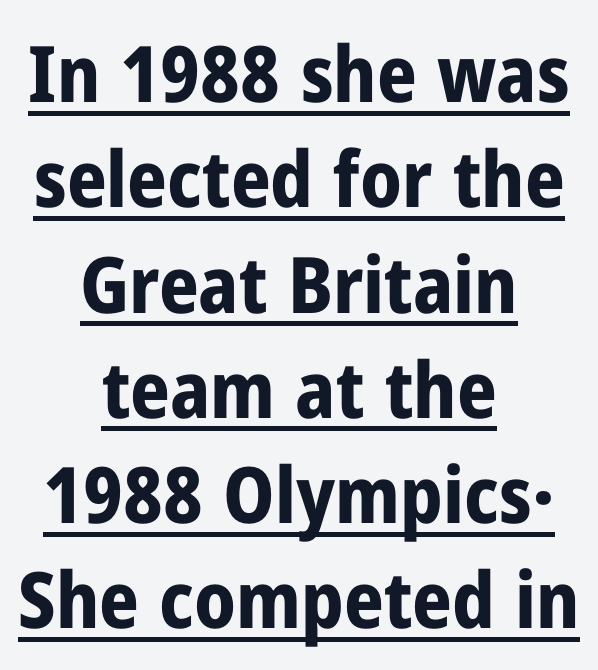
Caption: standard tracking, unaltered. Quick note: underline on. The space between consecutive lines is moderate. Pretty heavy lettering here — definitely bold. The characters display no serif detailing; their extremities are plain.
